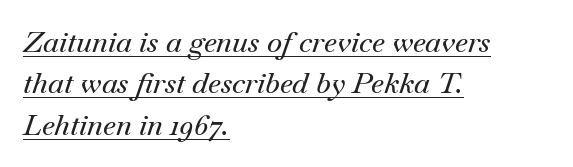
One-word summary of the alignment: left. Horizontal bands of white between lines are of average thickness. Each letter's strokes conclude with small projecting serifs. Does extra space separate the letters? No, they use regular spacing. The face used here has a pronounced slope to its letters.
